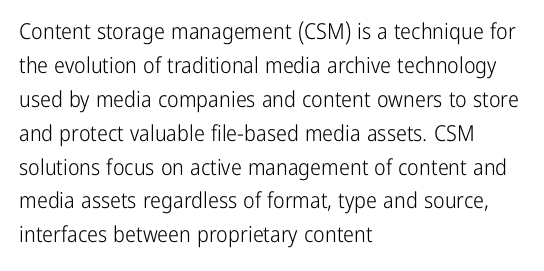
These lines stack with their left ends in a neat column. Any mark beneath the type? The region is blank. Short note: letters normally spaced. The type sits square on the baseline with zero lean.
